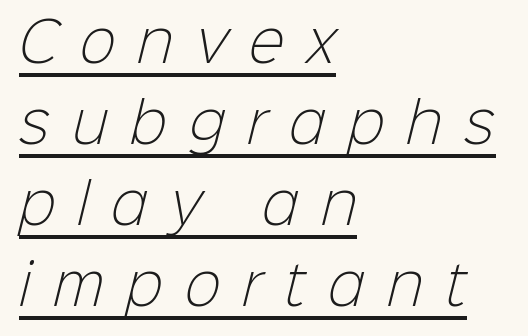
{"serif": "no", "bold": "no", "weight": "light", "width": "normal", "stroke_contrast": "low", "x_height": "medium", "monospaced": "no", "underline": "yes", "align": "left", "line_spacing": "normal", "line_spacing_ratio": 1.5, "letter_spacing": "wide", "letter_spacing_em": 0.41, "glyph_px": 54}
